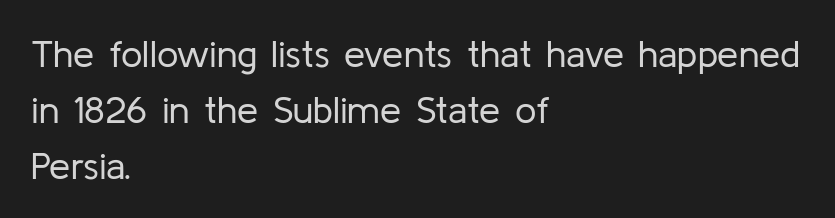
The image shows 38 px regular-weight sans-serif type, upright; set left-aligned, normal line spacing (1.47x), normal letter spacing, not underlined; low stroke contrast and a medium x-height.
